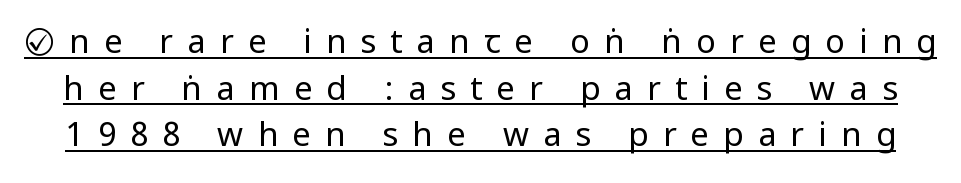
Nothing heavy about these letters — not bold at all. Emphasis is given by a line drawn under the lettering. The axis of the letterforms is exactly vertical. Type style note: lacks serifs. The type is letterspaced generously, with wide tracking.
